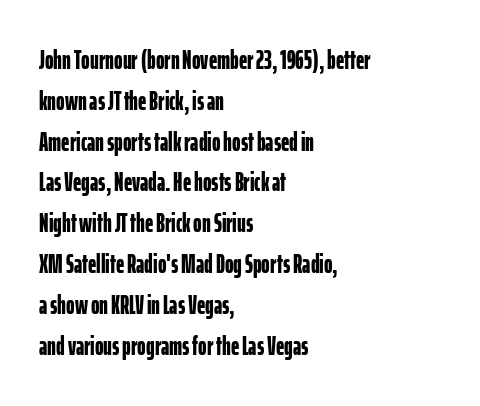
{"italic": "no", "bold": "yes", "underline": "no", "align": "left", "line_spacing": "normal", "line_spacing_ratio": 1.57, "letter_spacing": "normal", "letter_spacing_em": 0.0, "glyph_px": 26}
